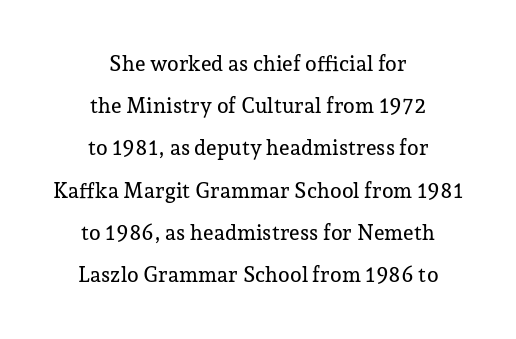
The vertical gap from one line to the next is large. Leftover space on each line is divided equally before and after the words. The axis of the letterforms is exactly vertical. Check under the words: just untouched page.
